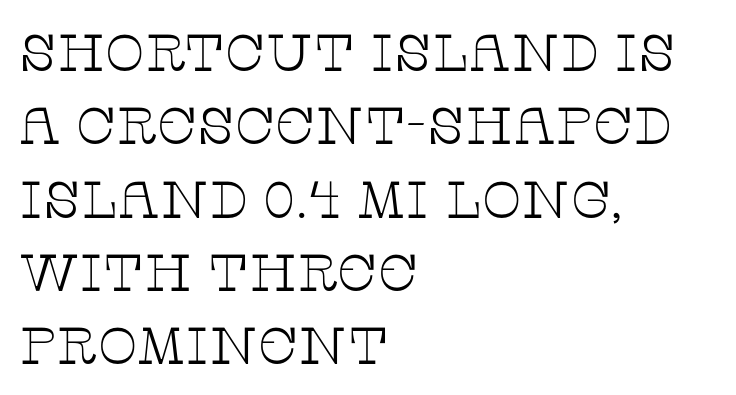
The image shows 52 px thin, wide serif type, upright; set left-aligned, normal line spacing (1.41x), normal letter spacing, not underlined; low stroke contrast and a large x-height.
